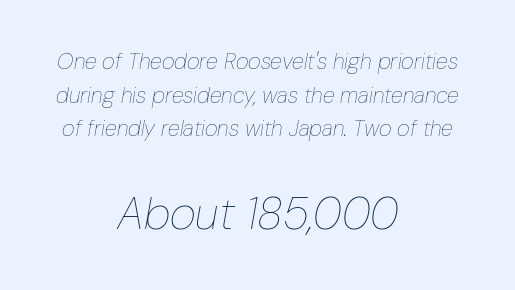
No word sits above an underline. Every row of glyphs is offset so its center matches the block's center. Weight: regular or lighter. Think of a printed novel: that variable character pitch is what you see here.
